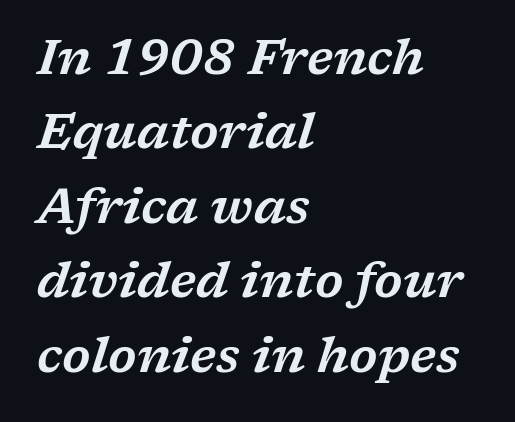
Q: Is the text italic (slanted)? A: Yes, it leans right by about 17 degrees.
Q: Is the typeface a serif or a sans-serif typeface? A: Serif.
Q: Is the text underlined? A: No.
Q: How is the paragraph aligned? A: Left-aligned.
Q: Is the spacing between letters normal or unusually wide? A: Normal.
Q: Is the spacing between lines tight, normal or loose? A: Normal.
Q: Width (condensed, normal, or wide)? A: Wide.
Q: Stroke contrast? A: Low.
Q: x-height? A: Medium.
Q: Monospaced? A: No.
